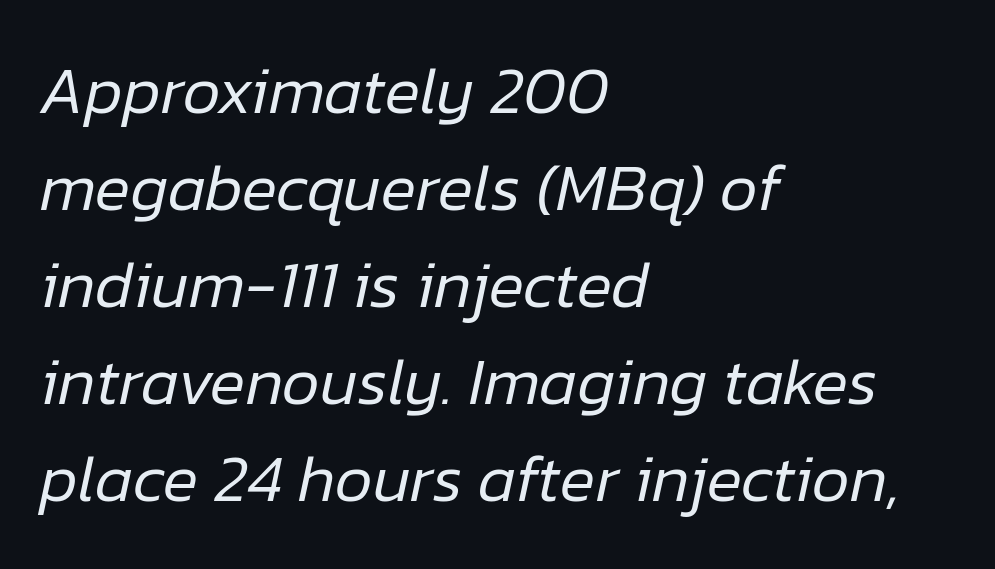
Each new line begins a customary step beneath the previous one. Looks like regular typesetting: each glyph gets only the width it needs. Is the type slanted? Yes — the strokes lean at a clear angle. The passage is arranged the way most books set body copy — flush left. Heaviness? Minimal to ordinary, like unemphasized prose.
